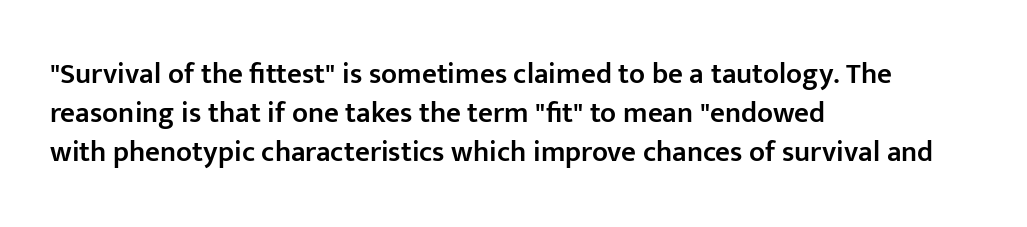
The image shows 29 px semibold sans-serif type, upright; set left-aligned, normal line spacing (1.34x), normal letter spacing, not underlined; low stroke contrast and a medium x-height.
